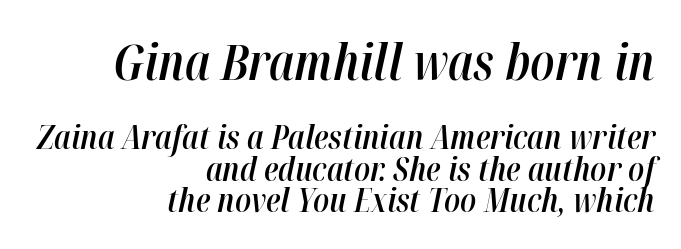
{"italic": "yes", "lean": "right", "slant_degrees": 12, "bold": "semi", "weight": "semibold", "width": "condensed", "stroke_contrast": "high", "x_height": "medium", "monospaced": "no", "underline": "no", "align": "right", "line_spacing": "tight", "line_spacing_ratio": 0.95, "letter_spacing": "normal", "letter_spacing_em": 0.0, "larger_block": "first", "size_ratio": 1.52, "glyph_px": 50}
